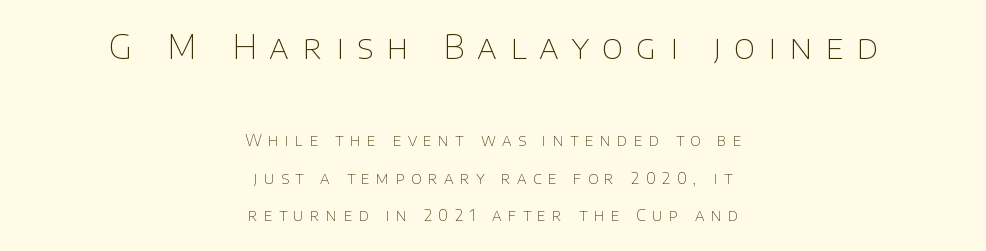
Q: Is the text bold? A: No.
Q: Is the text italic (slanted)? A: No, it is upright.
Q: Is the typeface a serif or a sans-serif typeface? A: Sans-serif.
Q: Is the text underlined? A: No.
Q: How is the paragraph aligned? A: Centered.
Q: Is the spacing between letters normal or unusually wide? A: Unusually wide.
Q: Is the spacing between lines tight, normal or loose? A: Loose.
Q: Which block of text is set in a larger size, the first (top) or the second (bottom)? A: The first (top) one.
Q: Width (condensed, normal, or wide)? A: Normal.
Q: Stroke contrast? A: Low.
Q: x-height? A: Large.
Q: Monospaced? A: No.
